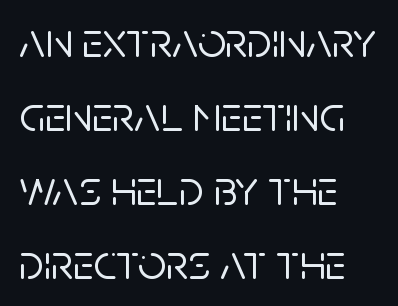
Q: Is the text italic (slanted)? A: No, it is upright.
Q: Is the typeface a serif or a sans-serif typeface? A: Sans-serif.
Q: Is the text underlined? A: No.
Q: How is the paragraph aligned? A: Left-aligned.
Q: Is the spacing between letters normal or unusually wide? A: Normal.
Q: Is the spacing between lines tight, normal or loose? A: Normal.
Q: Width (condensed, normal, or wide)? A: Normal.
Q: Stroke contrast? A: Low.
Q: x-height? A: Large.
Q: Monospaced? A: No.
